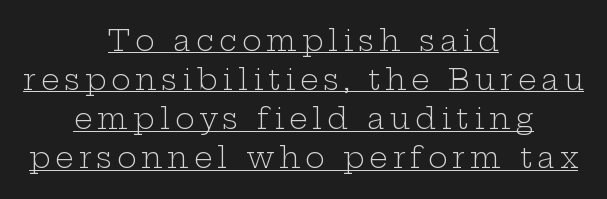
Check the space under the baseline: a stroke is drawn there. Note the varied advance widths — an 'i' is clearly narrower than an 'm'. The font's upright variant was chosen for this text. Letters have the restrained weight of plain body copy at most. Small tapered or slab feet sit at the stroke ends, so this counts as serif. Quick note: interline space is typical.
